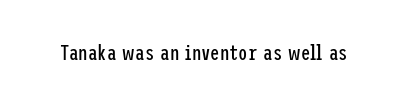
{"italic": "no", "bold": "no", "underline": "no", "letter_spacing": "normal", "letter_spacing_em": 0.0, "glyph_px": 21}
